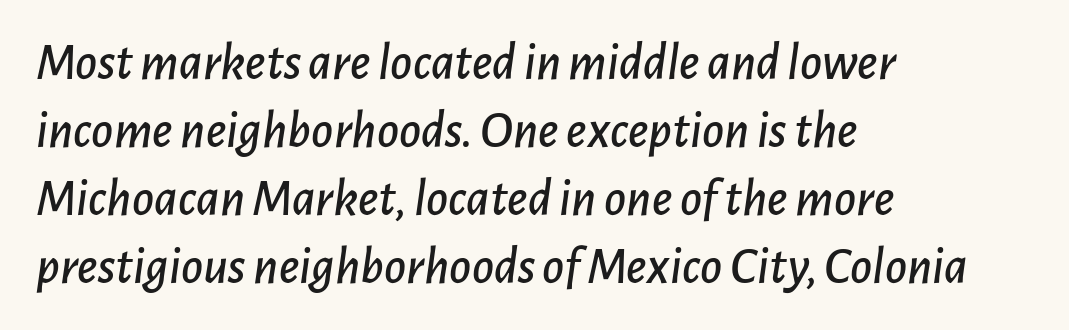
The image shows 53 px text type, italic (leaning right); set left-aligned, normal line spacing (1.28x), normal letter spacing, not underlined; low stroke contrast and a medium x-height.
